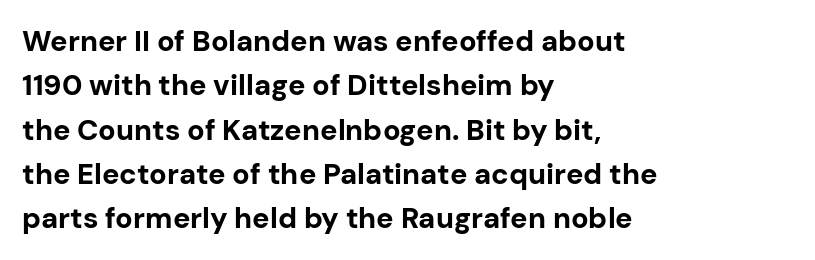
{"serif": "no", "italic": "no", "bold": "yes", "weight": "bold", "width": "normal", "stroke_contrast": "low", "x_height": "medium", "monospaced": "no", "underline": "no", "align": "left", "line_spacing": "normal", "line_spacing_ratio": 1.53, "letter_spacing": "normal", "letter_spacing_em": 0.0, "glyph_px": 29}
